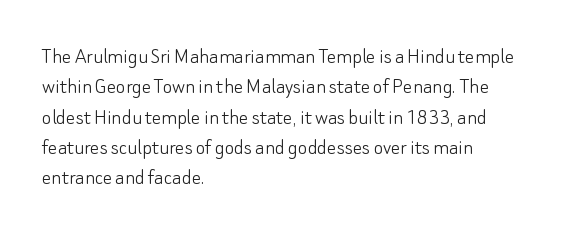
{"italic": "no", "bold": "no", "underline": "no", "align": "left", "line_spacing": "normal", "line_spacing_ratio": 1.32, "letter_spacing": "normal", "letter_spacing_em": 0.0, "glyph_px": 23}
